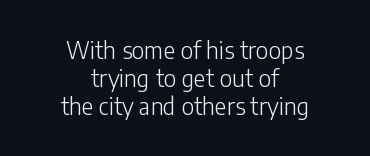
The image shows 23 px text type, upright; set centered, line spacing 1.21x, normal letter spacing, not underlined.
